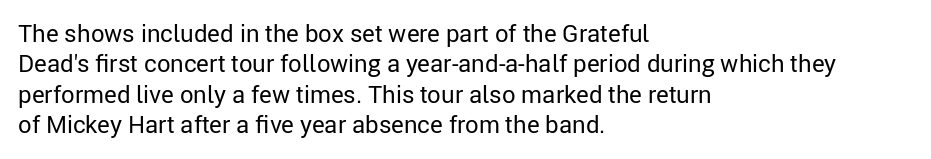
Q: Is the text bold? A: No.
Q: Is the text italic (slanted)? A: No, it is upright.
Q: Is the text underlined? A: No.
Q: How is the paragraph aligned? A: Left-aligned.
Q: Is the spacing between letters normal or unusually wide? A: Normal.
Q: Is the spacing between lines tight, normal or loose? A: Normal.
